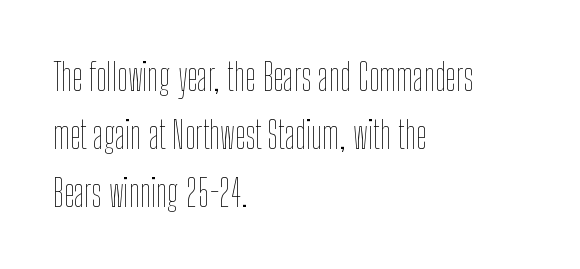
{"italic": "no", "bold": "no", "weight": "thin", "width": "condensed", "stroke_contrast": "low", "x_height": "medium", "monospaced": "no", "underline": "no", "align": "left", "line_spacing": "normal", "line_spacing_ratio": 1.52, "letter_spacing": "normal", "letter_spacing_em": 0.0, "glyph_px": 38}
